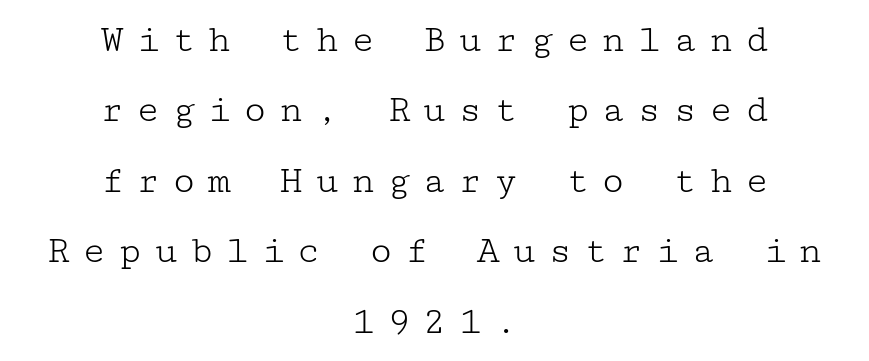
Layout note: lines centered. Any mark beneath the type? The region is blank. These lines have a slow, spaced-out rhythm from letter to letter. Classification — serif. Is the type heavy? It reads as light-to-regular instead. Posture: vertical.
